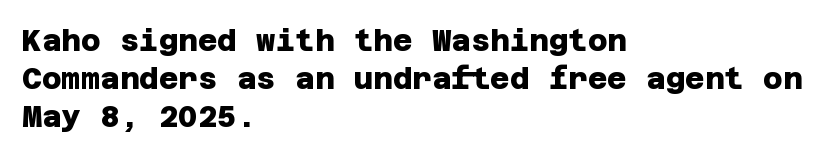
Q: Is the text bold? A: Yes.
Q: Is the typeface a serif or a sans-serif typeface? A: Sans-serif.
Q: Is the text underlined? A: No.
Q: How is the paragraph aligned? A: Left-aligned.
Q: Is the spacing between letters normal or unusually wide? A: Normal.
Q: Is the spacing between lines tight, normal or loose? A: Normal.
Q: Width (condensed, normal, or wide)? A: Normal.
Q: Stroke contrast? A: Low.
Q: x-height? A: Large.
